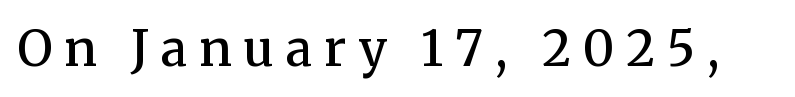
The image shows 49 px semibold serif type, upright; set unusually wide letter spacing (+0.24 em), not underlined; medium stroke contrast and a medium x-height.
